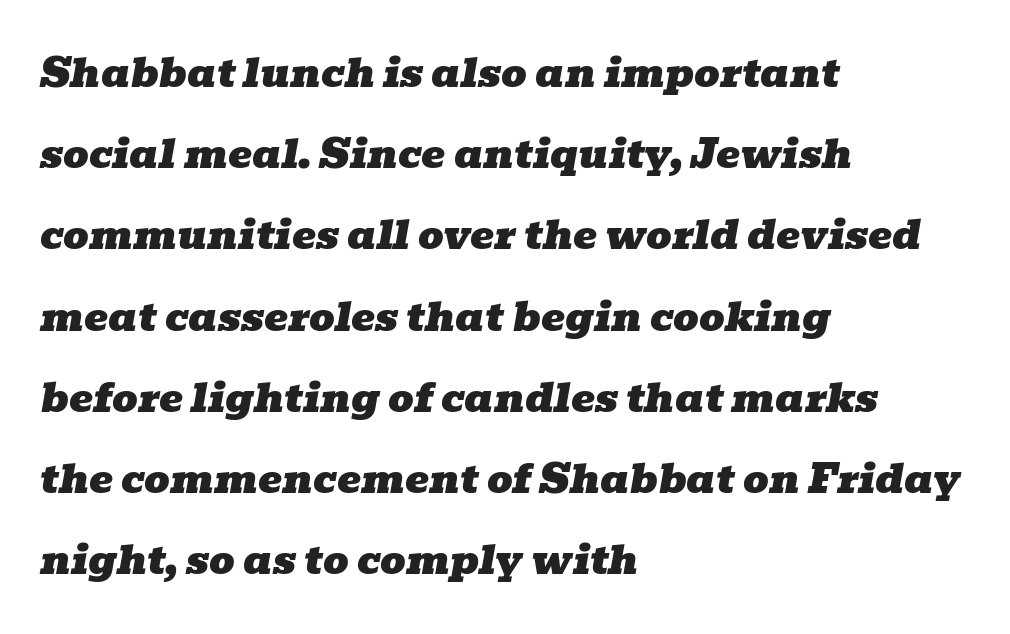
{"serif": "yes", "italic": "yes", "lean": "right", "slant_degrees": 10, "width": "wide", "stroke_contrast": "low", "x_height": "medium", "monospaced": "no", "underline": "no", "align": "left", "line_spacing": "loose", "line_spacing_ratio": 2.03, "letter_spacing": "normal", "letter_spacing_em": 0.0, "glyph_px": 40}
